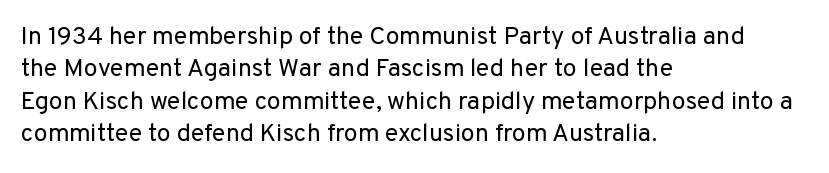
{"italic": "no", "bold": "no", "underline": "no", "align": "left", "line_spacing": "normal", "line_spacing_ratio": 1.3, "letter_spacing": "normal", "letter_spacing_em": 0.0, "glyph_px": 25}
